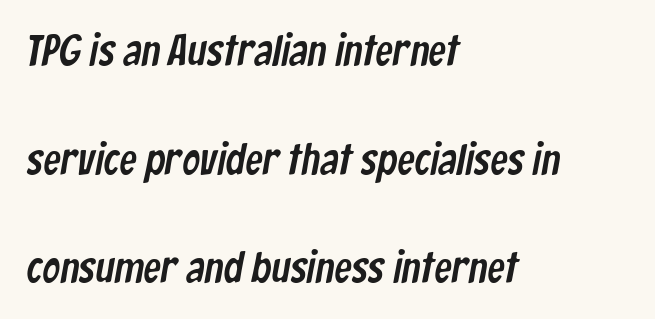
Q: Is the typeface a serif or a sans-serif typeface? A: Sans-serif.
Q: Is the text underlined? A: No.
Q: How is the paragraph aligned? A: Left-aligned.
Q: Is the spacing between letters normal or unusually wide? A: Normal.
Q: Is the spacing between lines tight, normal or loose? A: Loose.
Q: Width (condensed, normal, or wide)? A: Condensed.
Q: Stroke contrast? A: Low.
Q: x-height? A: Medium.
Q: Monospaced? A: No.
